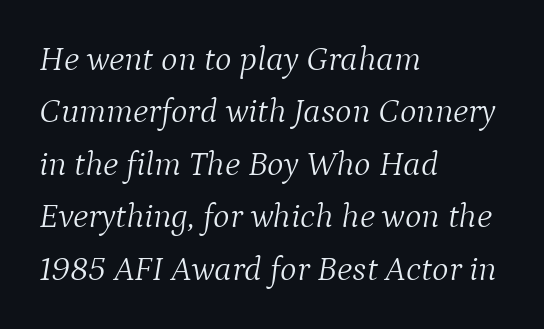
Q: Is the text bold? A: No.
Q: Is the text italic (slanted)? A: Yes, it leans right by about 9 degrees.
Q: Is the typeface a serif or a sans-serif typeface? A: Serif.
Q: Is the text underlined? A: No.
Q: How is the paragraph aligned? A: Left-aligned.
Q: Is the spacing between letters normal or unusually wide? A: Normal.
Q: Is the spacing between lines tight, normal or loose? A: Normal.
Q: Width (condensed, normal, or wide)? A: Normal.
Q: Stroke contrast? A: Medium.
Q: x-height? A: Medium.
Q: Monospaced? A: No.
